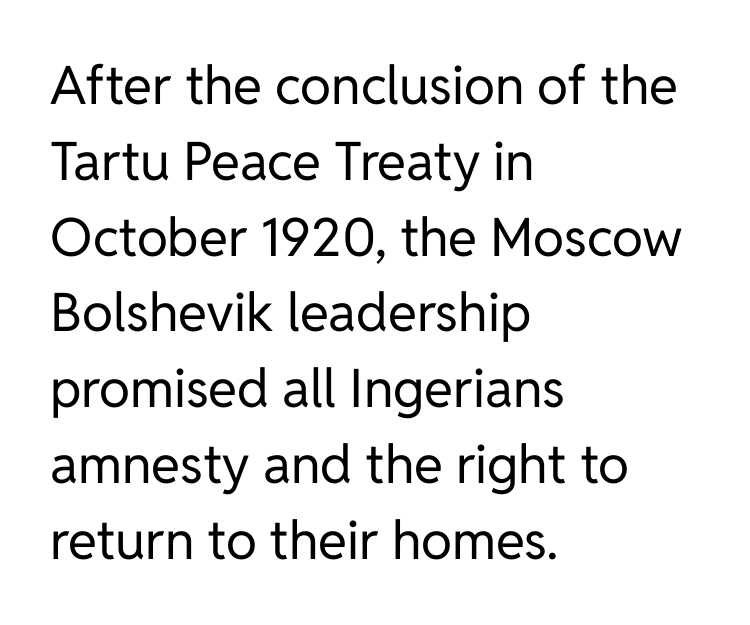
Q: Is the text bold? A: No.
Q: Is the text italic (slanted)? A: No, it is upright.
Q: Is the typeface a serif or a sans-serif typeface? A: Sans-serif.
Q: Is the text underlined? A: No.
Q: How is the paragraph aligned? A: Left-aligned.
Q: Is the spacing between letters normal or unusually wide? A: Normal.
Q: Is the spacing between lines tight, normal or loose? A: Normal.
Q: Width (condensed, normal, or wide)? A: Normal.
Q: Stroke contrast? A: Low.
Q: x-height? A: Medium.
Q: Monospaced? A: No.
